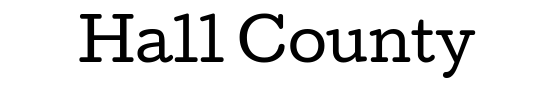
{"serif": "yes", "italic": "no", "bold": "no", "weight": "regular", "width": "wide", "stroke_contrast": "low", "x_height": "medium", "monospaced": "no", "underline": "no", "letter_spacing": "normal", "letter_spacing_em": 0.0, "glyph_px": 57}
